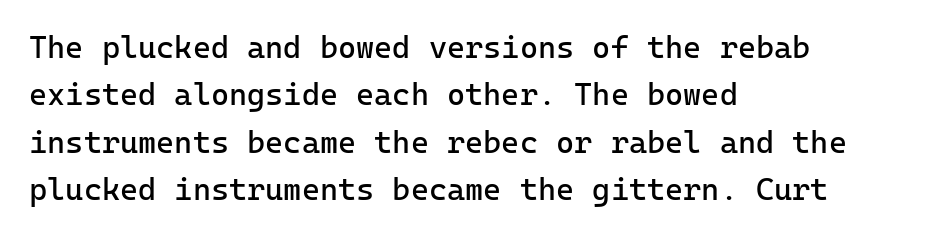
The image shows 31 px regular-weight sans-serif type, upright; set left-aligned, normal line spacing (1.53x), normal letter spacing, not underlined; low stroke contrast and a medium x-height.
